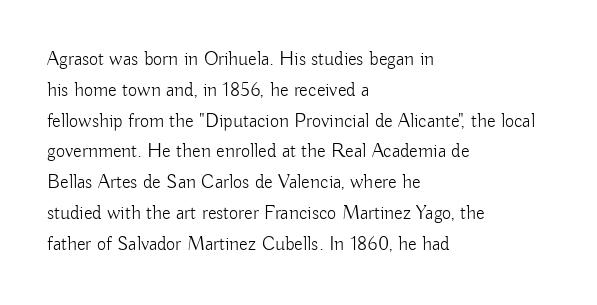
Q: Is the text bold? A: No.
Q: Is the text italic (slanted)? A: No, it is upright.
Q: Is the text underlined? A: No.
Q: How is the paragraph aligned? A: Left-aligned.
Q: Is the spacing between letters normal or unusually wide? A: Normal.
Q: Is the spacing between lines tight, normal or loose? A: Normal.
